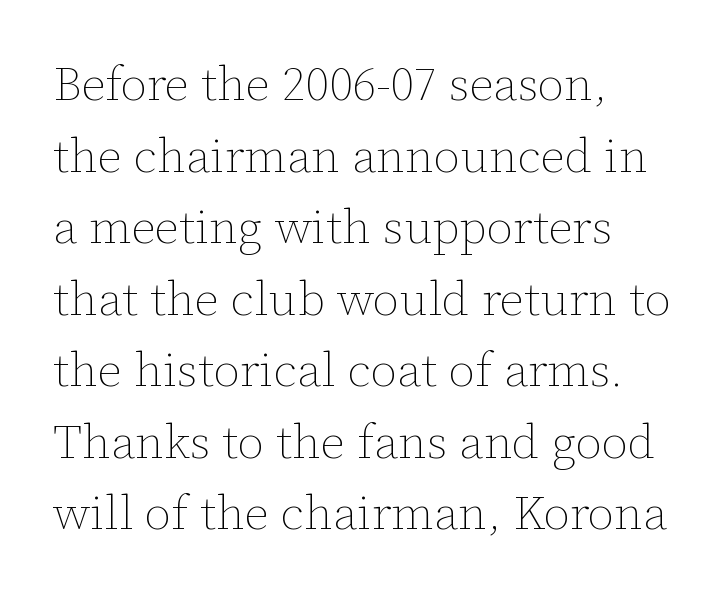
{"italic": "no", "bold": "no", "weight": "thin", "width": "normal", "stroke_contrast": "low", "x_height": "medium", "monospaced": "no", "underline": "no", "align": "left", "line_spacing": "normal", "line_spacing_ratio": 1.49, "letter_spacing": "normal", "letter_spacing_em": 0.0, "glyph_px": 48}
